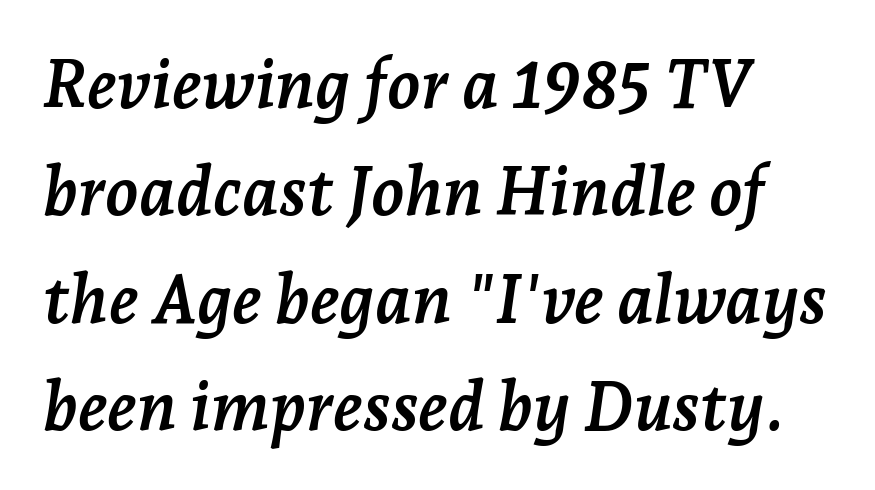
{"serif": "yes", "italic": "yes", "lean": "right", "slant_degrees": 7, "bold": "yes", "weight": "semibold", "width": "normal", "stroke_contrast": "low", "x_height": "medium", "monospaced": "no", "underline": "no", "align": "left", "line_spacing": "normal", "line_spacing_ratio": 1.58, "letter_spacing": "normal", "letter_spacing_em": 0.0, "glyph_px": 68}
